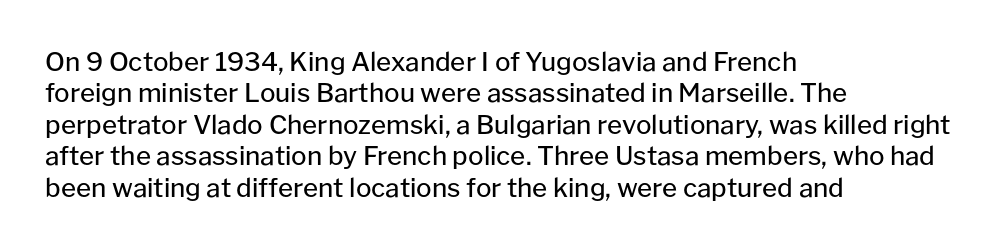
What stands out about the letter spacing? Nothing — it is the standard amount. The rendering anchors every line to the left-hand side. A light-to-regular cut is what we see here. Ordinary non-slanted type is in use.
